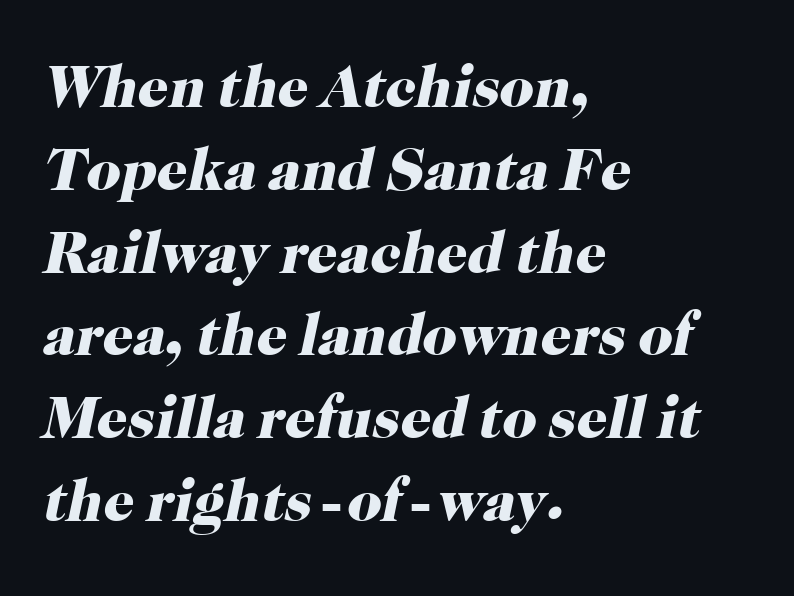
The image shows 60 px heavy serif type, italic (leaning right); set left-aligned, normal line spacing (1.38x), normal letter spacing, not underlined; high stroke contrast and a medium x-height.
